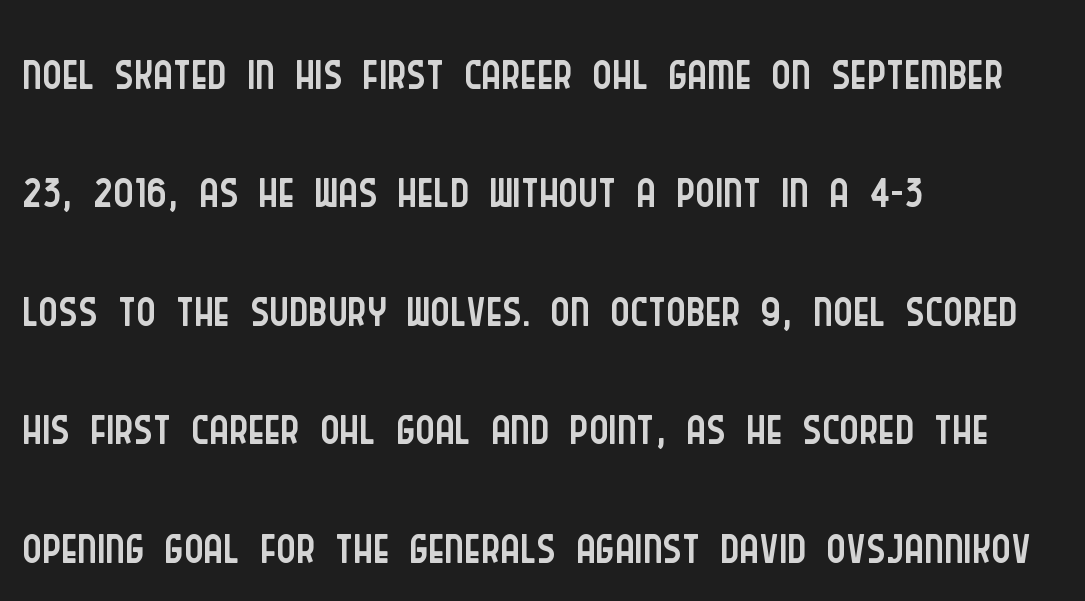
The image shows 74 px light, condensed sans-serif type, upright; set left-aligned, normal line spacing (1.6x), normal letter spacing, not underlined; low stroke contrast and a large x-height.
